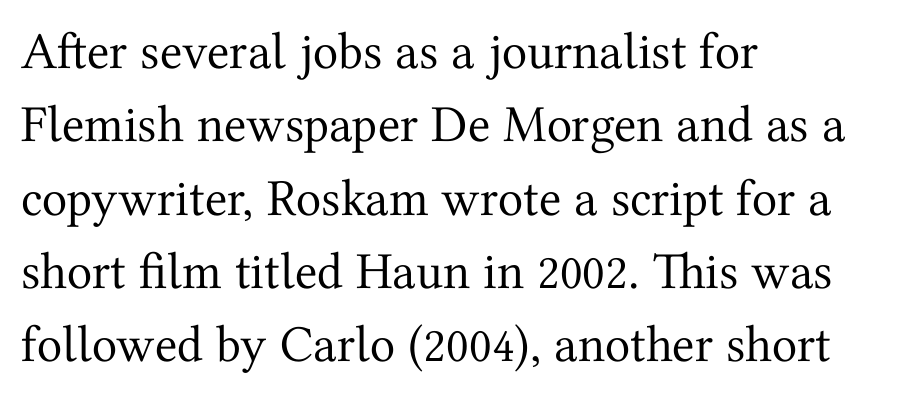
The image shows 52 px regular-weight serif type, upright; set left-aligned, normal line spacing (1.41x), normal letter spacing, not underlined; medium stroke contrast and a medium x-height.
